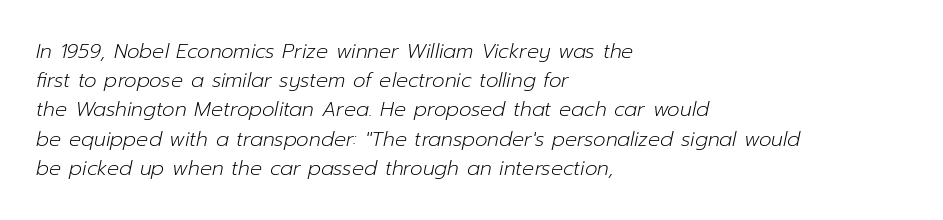
The image shows 20 px text type, italic (leaning right); set left-aligned, normal line spacing (1.46x), normal letter spacing, not underlined.
